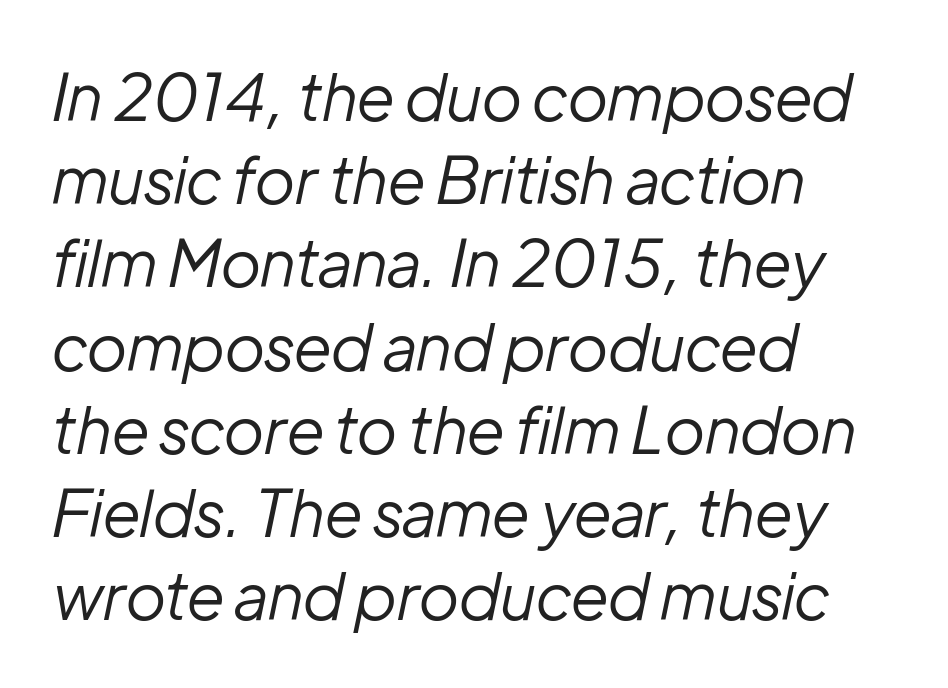
The letterforms sit at book weight or below. Layout note: lines flush left. Honestly, there is no underline to notice here at all. A typesetter would call this zero additional tracking. Line spacing here is normal. These lines are rendered in a variable-pitch font.
